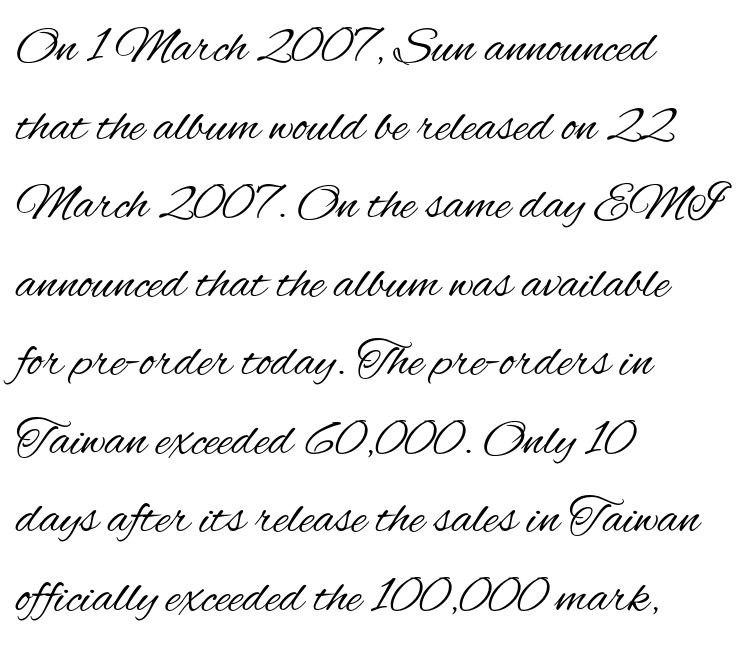
Q: Is the text bold? A: No.
Q: Is the text italic (slanted)? A: Yes.
Q: Is the typeface a serif or a sans-serif typeface? A: Sans-serif.
Q: Is the text underlined? A: No.
Q: How is the paragraph aligned? A: Left-aligned.
Q: Is the spacing between letters normal or unusually wide? A: Normal.
Q: Is the spacing between lines tight, normal or loose? A: Normal.
Q: Width (condensed, normal, or wide)? A: Condensed.
Q: Stroke contrast? A: Medium.
Q: x-height? A: Small.
Q: Monospaced? A: No.
